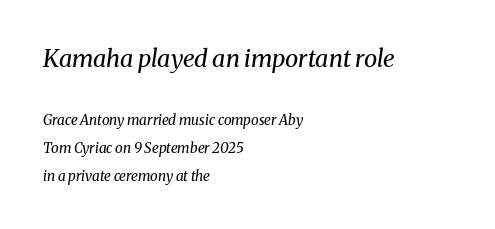
The horizontal fit of the characters is conventional and even. The weight would be labelled regular, book, light, or lighter still. This layout puts the oversized block above and the modest block below. Horizontal bands of white between lines are thick stripes. The baseline area is clear.
